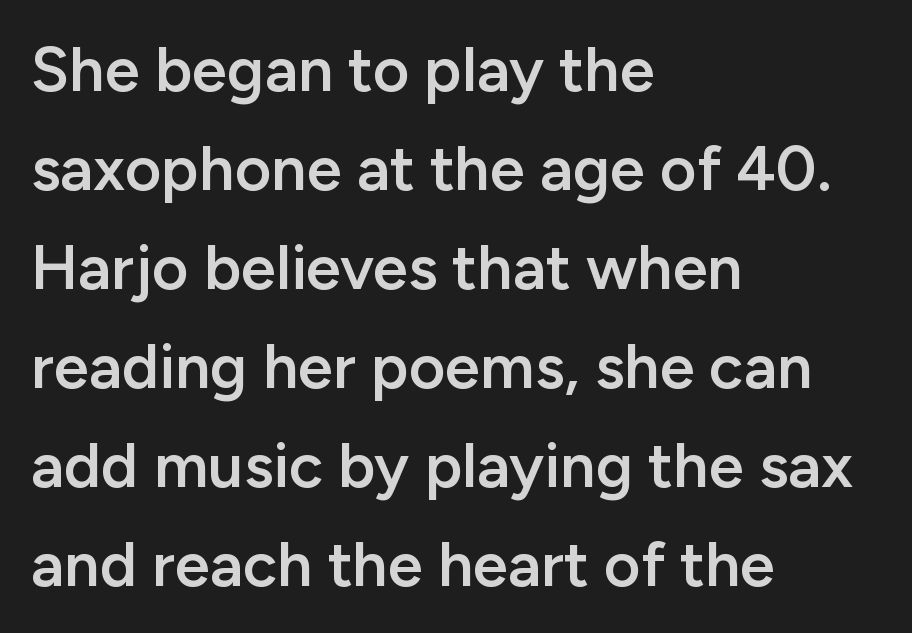
The image shows 63 px semibold sans-serif type, upright; set left-aligned, normal line spacing (1.57x), normal letter spacing, not underlined; low stroke contrast and a medium x-height.
